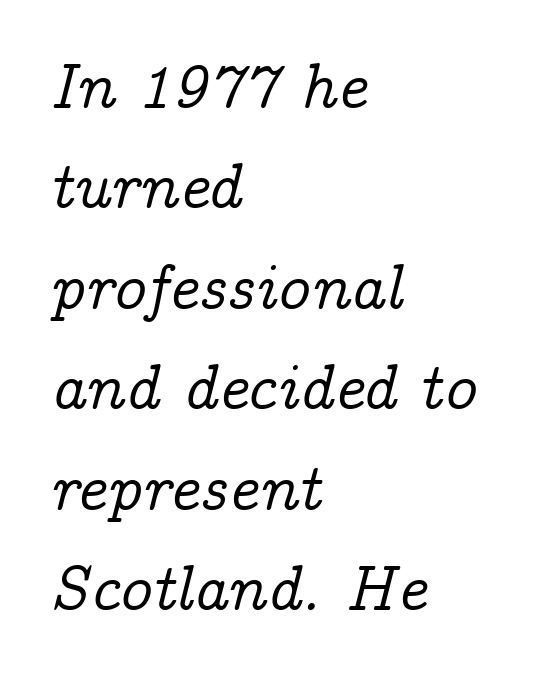
The typeface chosen for these lines features serifs. Slanted lettering throughout. Typeset ragged right — the left edge is the straight one. The letters advance in unequal steps, a hallmark of proportional type. Glyph-to-glyph distance matches everyday printed text.
